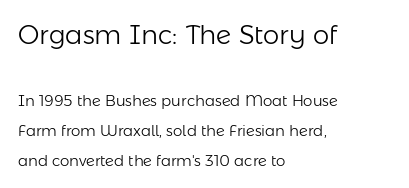
If you drew a line through each stem, it would be perfectly vertical. Visually, the top section dominates because its glyphs are scaled up. Does the leading feel generous? Absolutely, it's lavish. Check the space under the baseline: it is left empty. Spacing between characters is what you'd get straight out of the box.
